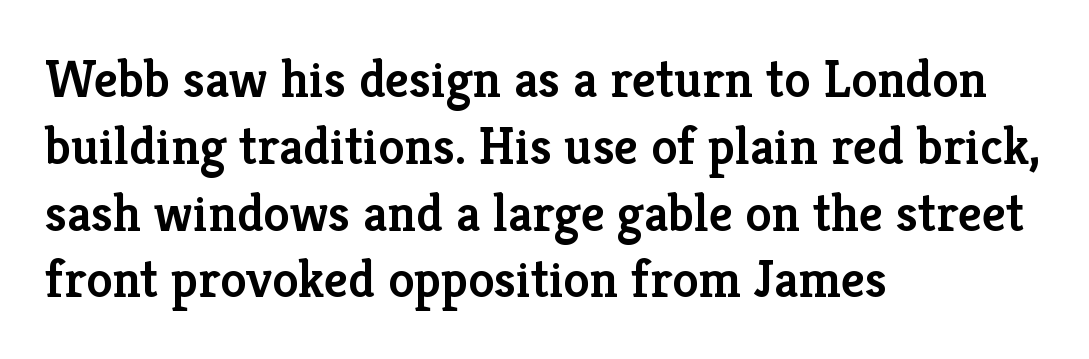
{"serif": "yes", "italic": "no", "bold": "semi", "weight": "semibold", "width": "normal", "stroke_contrast": "low", "x_height": "medium", "monospaced": "no", "underline": "no", "align": "left", "line_spacing": "normal", "line_spacing_ratio": 1.26, "letter_spacing": "normal", "letter_spacing_em": 0.0, "glyph_px": 53}
